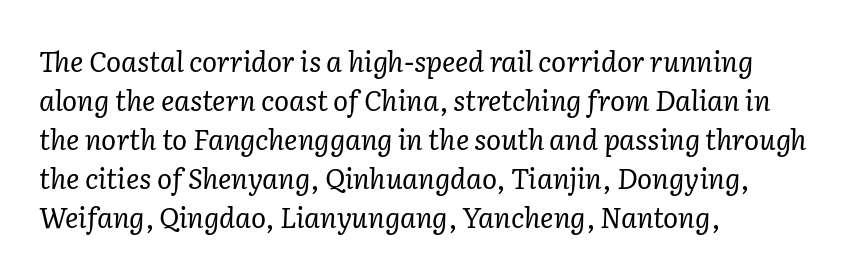
The image shows 28 px regular-weight serif type, italic (leaning right); set left-aligned, normal line spacing (1.39x), normal letter spacing, not underlined; low stroke contrast and a medium x-height.
